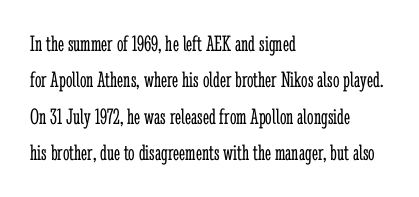
{"italic": "no", "bold": "no", "underline": "no", "align": "left", "line_spacing": "normal", "line_spacing_ratio": 1.58, "letter_spacing": "normal", "letter_spacing_em": 0.0, "glyph_px": 23}
